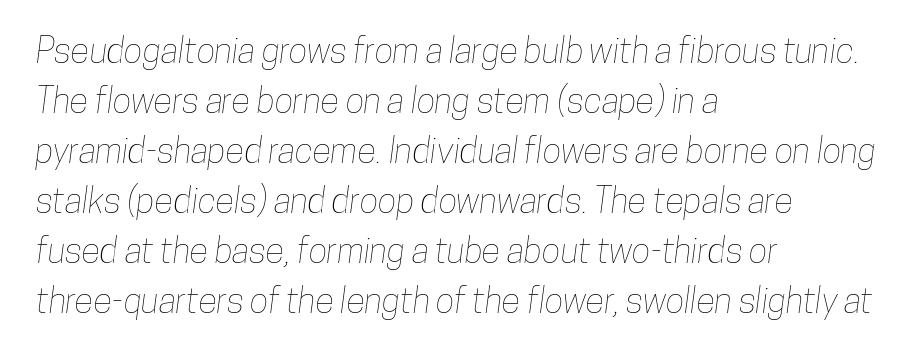
The image shows 35 px condensed type; set left-aligned, normal line spacing (1.43x), normal letter spacing, not underlined; low stroke contrast and a medium x-height.
